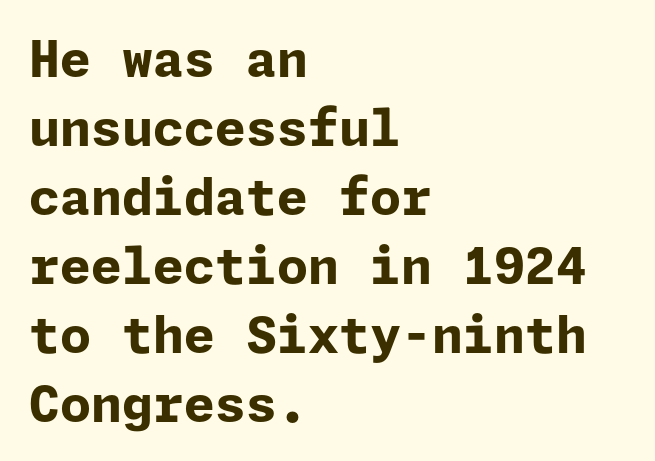
The image shows 50 px bold sans-serif type, upright; set left-aligned, normal line spacing (1.38x), normal letter spacing, not underlined; low stroke contrast and a medium x-height.
